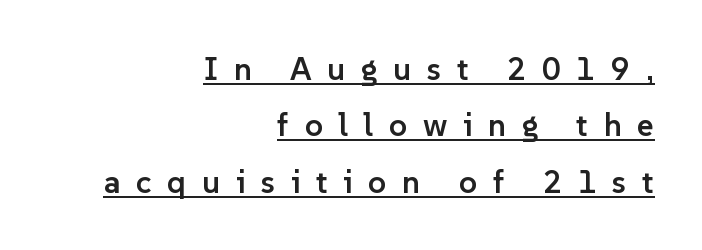
The image shows 32 px semibold sans-serif type, upright; set right-aligned, line spacing 1.76x, unusually wide letter spacing (+0.49 em), underlined; low stroke contrast and a medium x-height.
